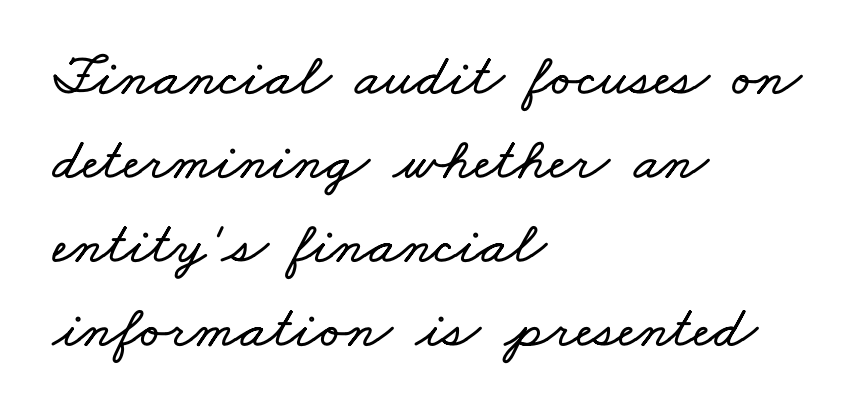
The image shows 60 px wide type; set left-aligned, normal line spacing (1.4x), normal letter spacing, not underlined; low stroke contrast and a small x-height.
